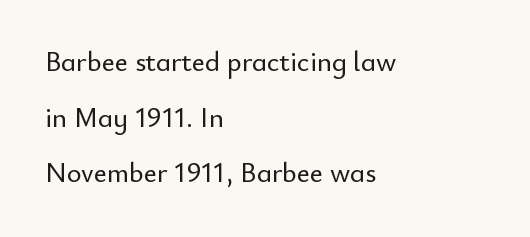
Q: Is the text italic (slanted)? A: No, it is upright.
Q: Is the typeface a serif or a sans-serif typeface? A: Sans-serif.
Q: Is the text underlined? A: No.
Q: How is the paragraph aligned? A: Left-aligned.
Q: Is the spacing between letters normal or unusually wide? A: Normal.
Q: Is the spacing between lines tight, normal or loose? A: Loose.
Q: Width (condensed, normal, or wide)? A: Normal.
Q: Stroke contrast? A: Low.
Q: x-height? A: Small.
Q: Monospaced? A: No.
